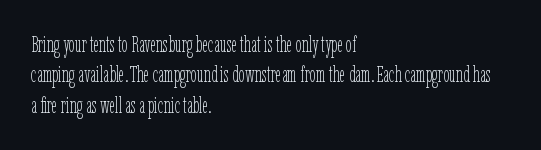
The image shows 22 px text type, upright; set left-aligned, normal line spacing (1.38x), normal letter spacing, not underlined.
